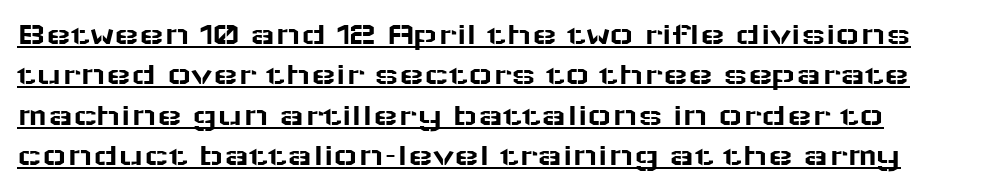
Q: Is the text italic (slanted)? A: No, it is upright.
Q: Is the typeface a serif or a sans-serif typeface? A: Sans-serif.
Q: Is the text underlined? A: Yes.
Q: Is the spacing between letters normal or unusually wide? A: Normal.
Q: Width (condensed, normal, or wide)? A: Wide.
Q: Stroke contrast? A: Low.
Q: x-height? A: Medium.
Q: Monospaced? A: No.
